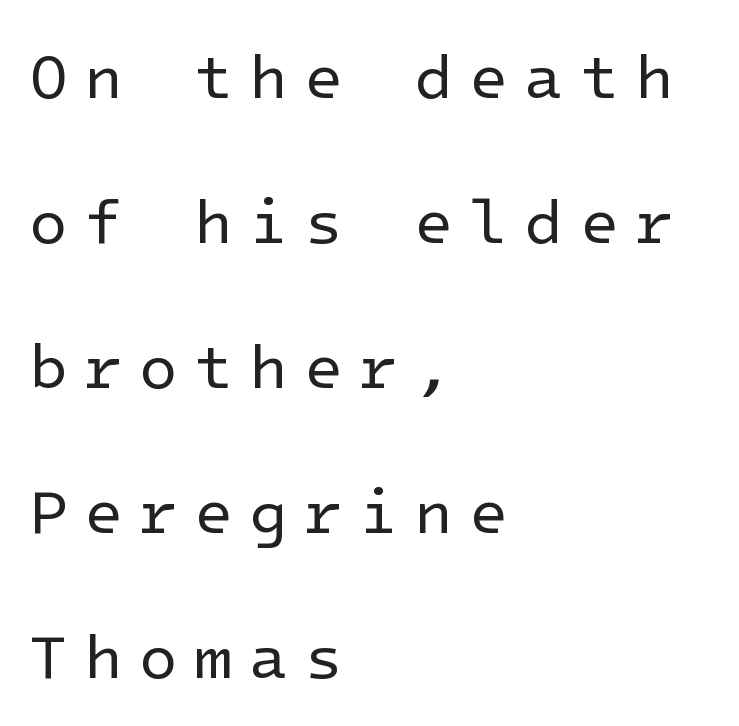
Q: Is the text bold? A: No.
Q: Is the text italic (slanted)? A: No, it is upright.
Q: Is the typeface a serif or a sans-serif typeface? A: Sans-serif.
Q: Is the text underlined? A: No.
Q: How is the paragraph aligned? A: Left-aligned.
Q: Is the spacing between letters normal or unusually wide? A: Unusually wide.
Q: Is the spacing between lines tight, normal or loose? A: Loose.
Q: Width (condensed, normal, or wide)? A: Normal.
Q: Stroke contrast? A: Low.
Q: x-height? A: Medium.
